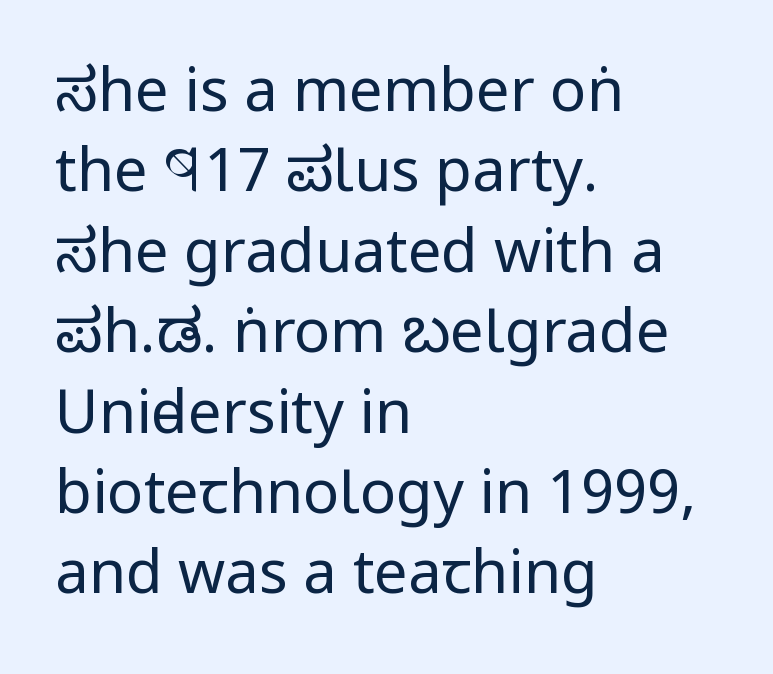
Words float on clear page, feet unadorned. Character widths vary here, with narrow letters taking less room than wide ones. Vertically, the passage feels balanced, rows spaced as you'd expect. Nope, no serifs anywhere on these letters. The typeface has the unassuming heft of standard copy or less. Teacher's note: observe the even left margin — that is flush-left alignment.
